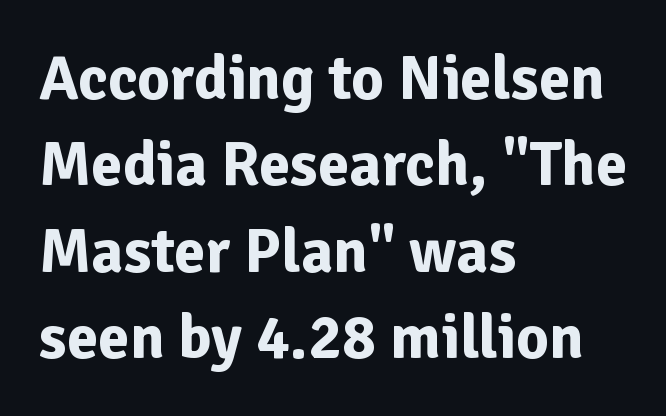
Spacing verdict: proportional, widths tailored to each character. Line beginnings align vertically; line endings do not. These lines are composed in type without serifs. Glance below the letters and you will spot only blank space. These words are printed bold, with thick strokes throughout. Whoever set this chose a conventional vertical rhythm.
